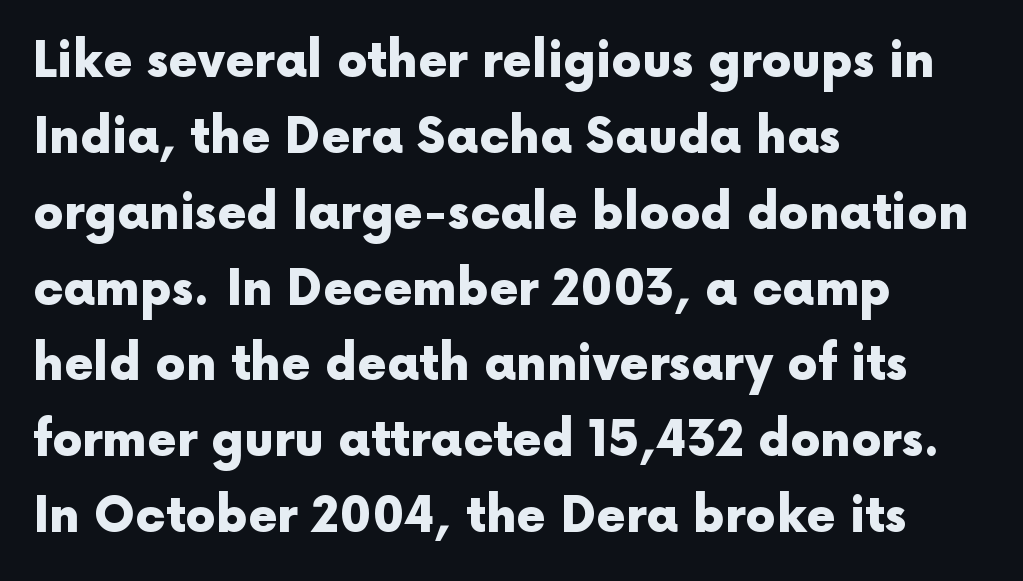
The image shows 48 px heavy sans-serif type, upright; set left-aligned, normal line spacing (1.58x), normal letter spacing, not underlined; a medium x-height.
